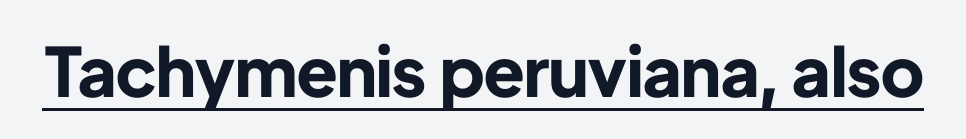
The image shows 68 px bold sans-serif type, upright; set normal letter spacing, underlined; low stroke contrast and a medium x-height.
